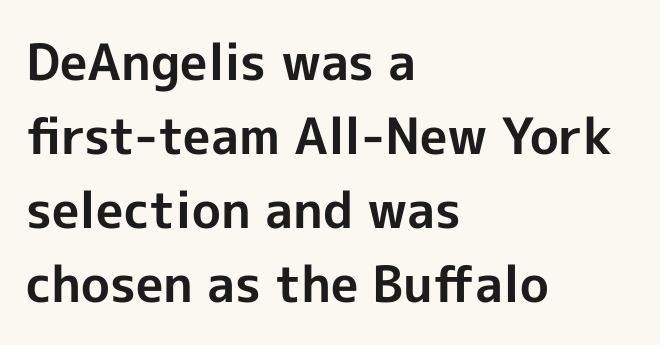
{"serif": "no", "italic": "no", "bold": "yes", "weight": "bold", "width": "normal", "x_height": "medium", "monospaced": "no", "underline": "no", "align": "left", "line_spacing": "normal", "line_spacing_ratio": 1.48, "letter_spacing": "normal", "letter_spacing_em": 0.0, "glyph_px": 50}
